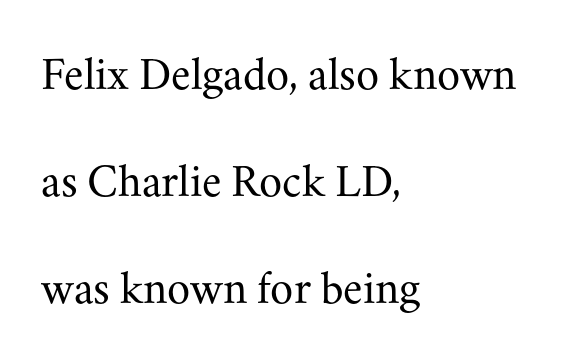
The image shows 47 px regular-weight serif type, upright; set left-aligned, loose line spacing (2.28x), normal letter spacing, not underlined; medium stroke contrast and a small x-height.
